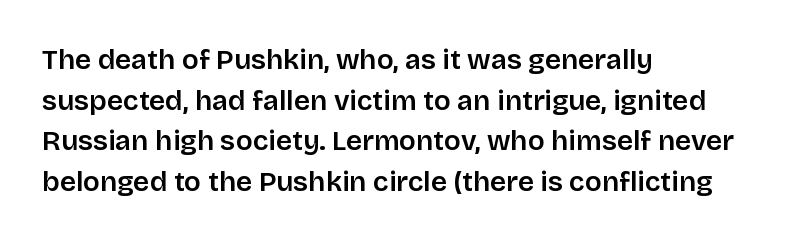
A bare baseline throughout the passage. One-word summary of the alignment: left. The letters advance in unequal steps, a hallmark of proportional type. The type sits square on the baseline with zero lean. Reading down the column, the eye jumps a familiar distance to each next line.
